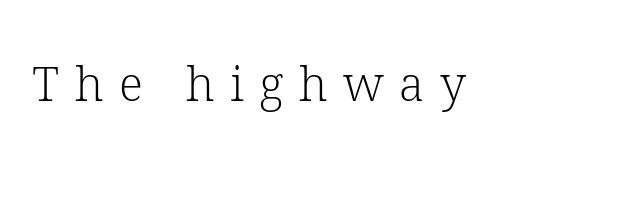
{"serif": "yes", "italic": "no", "bold": "no", "weight": "light", "width": "normal", "stroke_contrast": "low", "x_height": "medium", "monospaced": "no", "underline": "no", "letter_spacing": "wide", "letter_spacing_em": 0.33, "glyph_px": 47}
